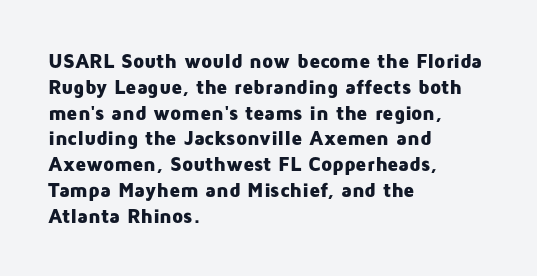
A typesetter would call this zero additional tracking. A classic flush-left, rag-right setting is used for this passage. The letters stand upright; this is a roman face. The glyphs are unaccompanied by any horizontal stroke below them. Line spacing here is normal.
